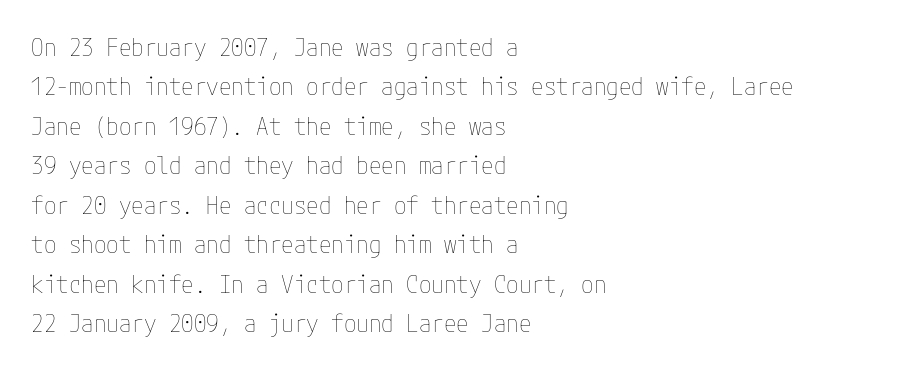
The image shows 25 px text type, upright; set left-aligned, normal line spacing (1.58x), normal letter spacing, not underlined.
